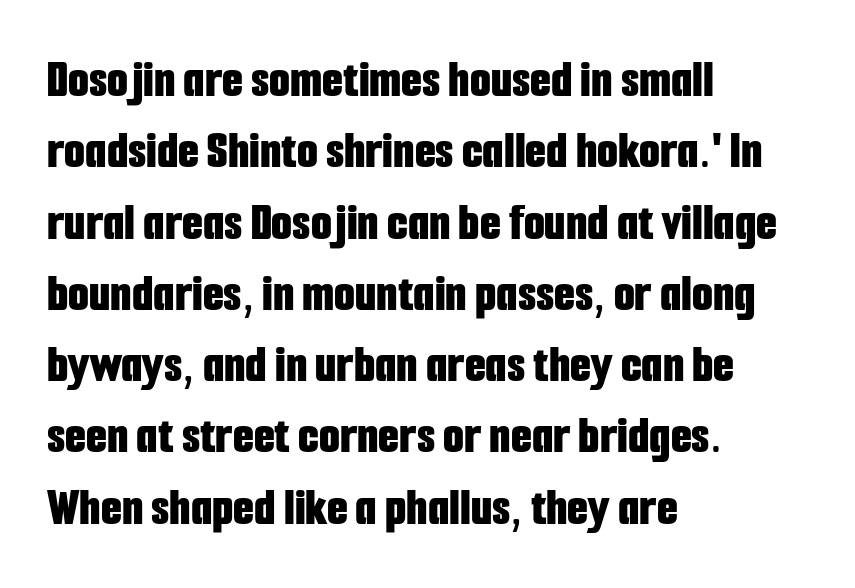
Q: Is the text bold? A: Yes.
Q: Is the text italic (slanted)? A: No, it is upright.
Q: Is the typeface a serif or a sans-serif typeface? A: Sans-serif.
Q: Is the text underlined? A: No.
Q: How is the paragraph aligned? A: Left-aligned.
Q: Is the spacing between letters normal or unusually wide? A: Normal.
Q: Is the spacing between lines tight, normal or loose? A: Normal.
Q: Width (condensed, normal, or wide)? A: Condensed.
Q: Stroke contrast? A: Low.
Q: x-height? A: Medium.
Q: Monospaced? A: No.
